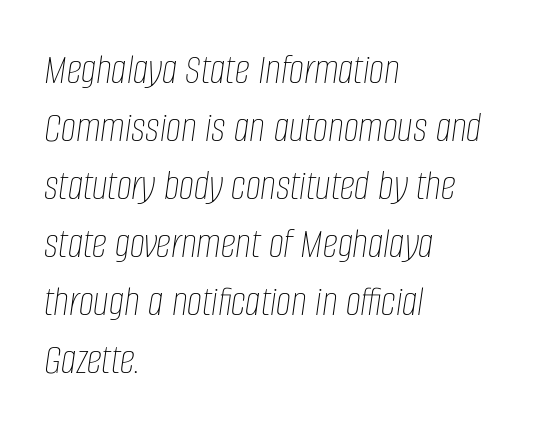
{"italic": "yes", "lean": "right", "slant_degrees": 8, "bold": "no", "weight": "thin", "width": "condensed", "stroke_contrast": "low", "x_height": "large", "monospaced": "no", "underline": "no", "align": "left", "line_spacing": "normal", "line_spacing_ratio": 1.35, "letter_spacing": "normal", "letter_spacing_em": 0.0, "glyph_px": 43}
